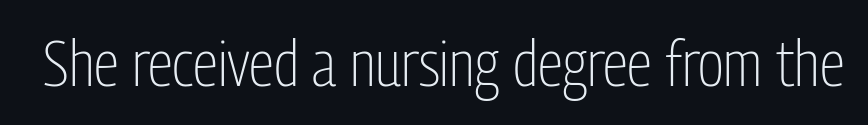
Caption: standard tracking, unaltered. This sample has the flowing, uneven cadence of proportional lettering. This is sans-serif lettering, the kind often seen on screens and signage. Words float on clear page, feet unadorned. The typography opts for an upright posture over an oblique one. Is the type heavy? It reads as light-to-regular instead.
